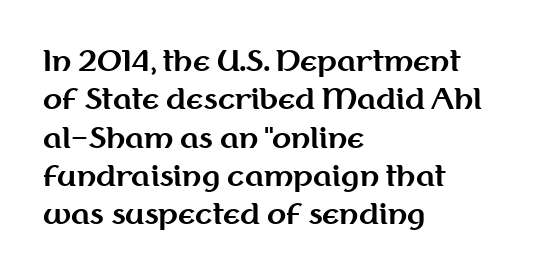
The image shows 28 px bold sans-serif type, upright; set left-aligned, normal line spacing (1.37x), normal letter spacing, not underlined; medium stroke contrast and a medium x-height.
